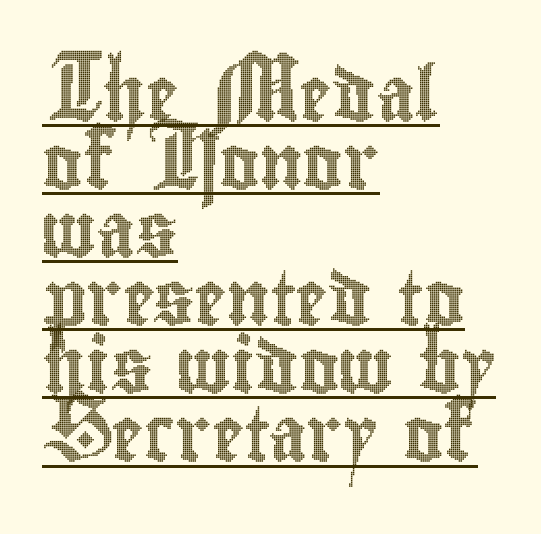
The image shows 54 px condensed type, upright; set left-aligned, normal line spacing (1.26x), normal letter spacing, underlined; a small x-height.
